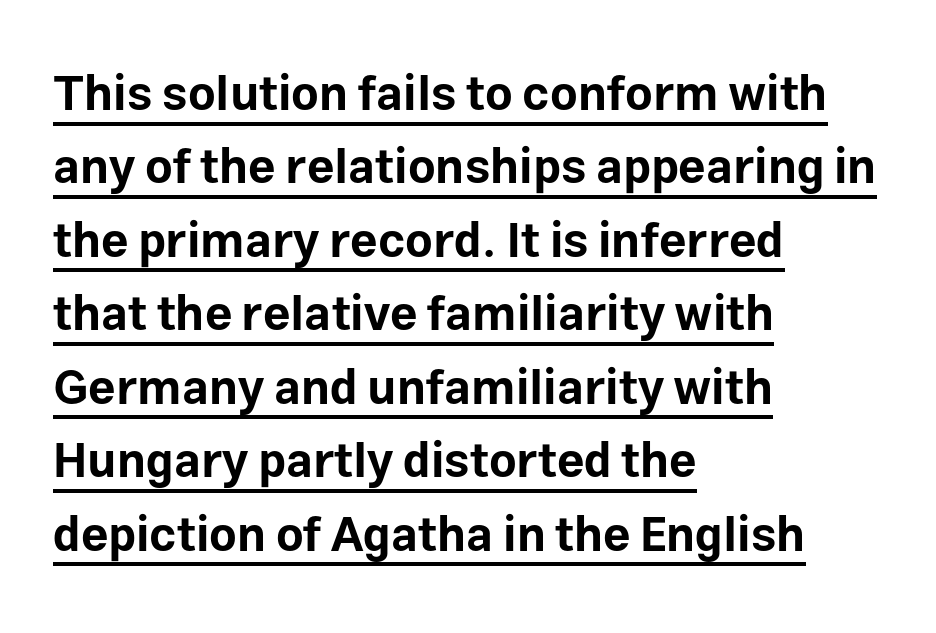
The image shows 48 px bold sans-serif type, upright; set left-aligned, normal line spacing (1.53x), normal letter spacing, underlined; low stroke contrast and a medium x-height.
